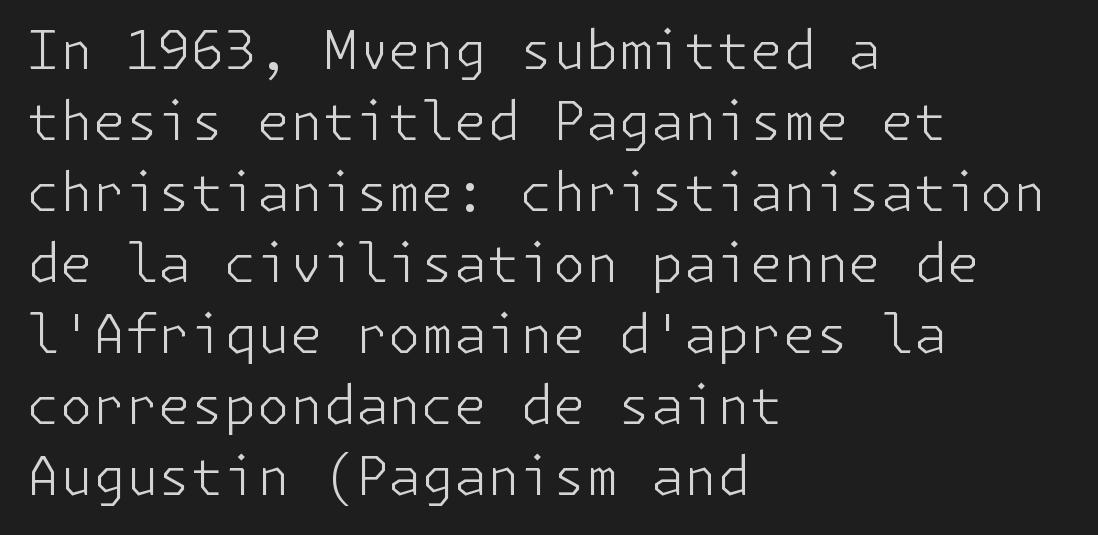
{"serif": "no", "italic": "no", "bold": "no", "weight": "light", "width": "normal", "stroke_contrast": "low", "x_height": "medium", "underline": "no", "align": "left", "line_spacing": "normal", "line_spacing_ratio": 1.34, "letter_spacing": "normal", "letter_spacing_em": 0.0, "glyph_px": 53}
